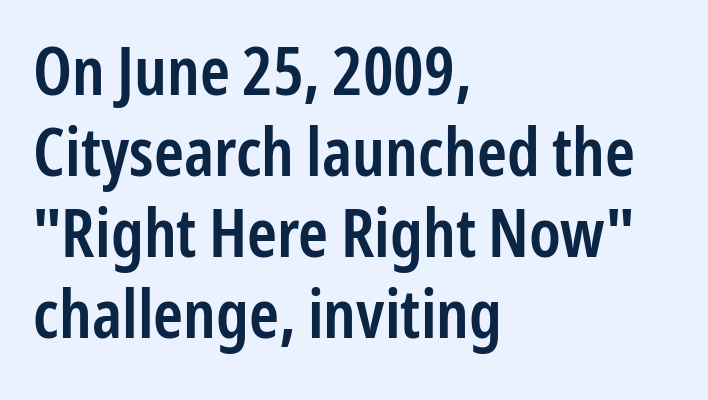
You could not count columns in this text — the font is proportionally spaced. Words appear dense and cohesive because spacing is normal. Descenders hang freely into open space. Are there feet on the stems? There aren't — it's a sans.
